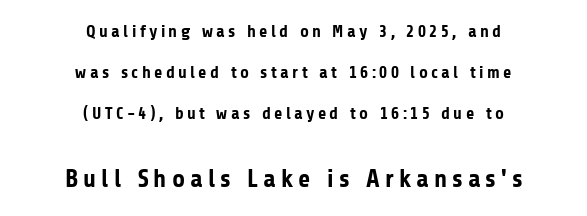
Q: Is the text bold? A: Yes.
Q: Is the text italic (slanted)? A: No, it is upright.
Q: Is the text underlined? A: No.
Q: How is the paragraph aligned? A: Centered.
Q: Is the spacing between letters normal or unusually wide? A: Unusually wide.
Q: Is the spacing between lines tight, normal or loose? A: Loose.
Q: Which block of text is set in a larger size, the first (top) or the second (bottom)? A: The second (bottom) one.
